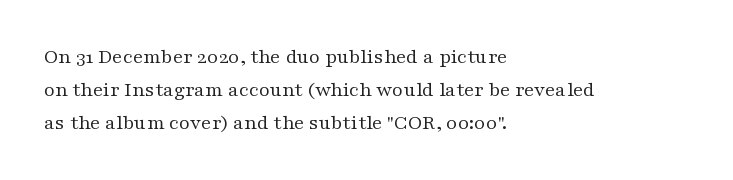
The image shows 21 px text type, upright; set left-aligned, normal line spacing (1.56x), normal letter spacing, not underlined.
